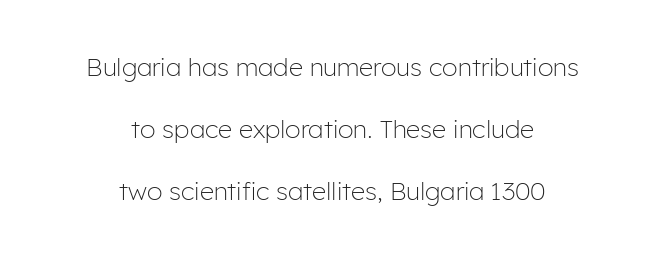
Successive baselines arrive slowly, with a big drop between each. This sample is center-justified, so both line endings float freely. Italic: no, the glyphs are upright roman. Anything drawn beneath the words? Only blank space. Is the type heavy? It reads as light-to-regular instead.
